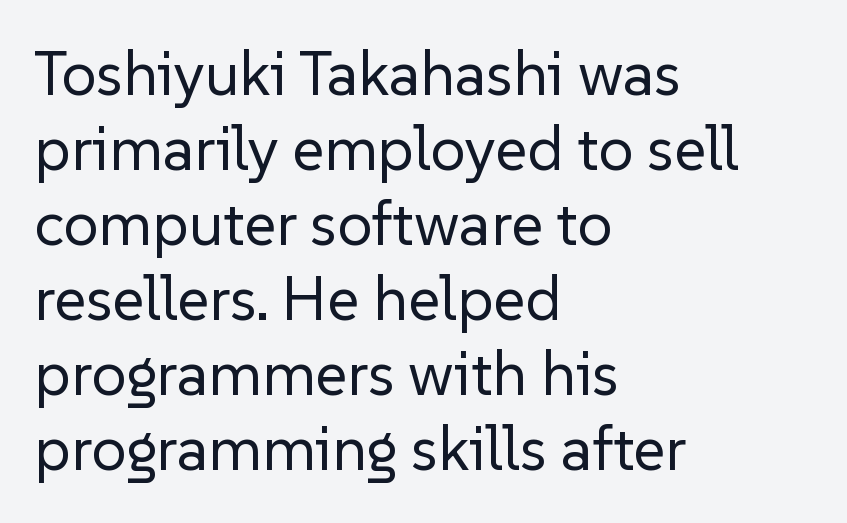
Q: Is the text bold? A: No.
Q: Is the text italic (slanted)? A: No, it is upright.
Q: Is the typeface a serif or a sans-serif typeface? A: Sans-serif.
Q: Is the text underlined? A: No.
Q: How is the paragraph aligned? A: Left-aligned.
Q: Is the spacing between letters normal or unusually wide? A: Normal.
Q: Width (condensed, normal, or wide)? A: Normal.
Q: Stroke contrast? A: Low.
Q: x-height? A: Medium.
Q: Monospaced? A: No.
